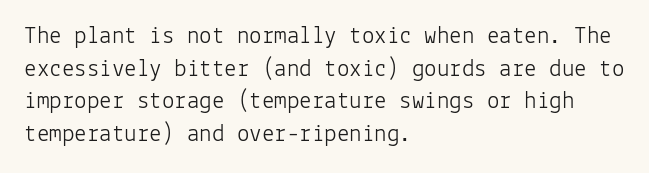
The image shows 25 px text type, upright; set left-aligned, normal line spacing (1.31x), normal letter spacing, not underlined.
